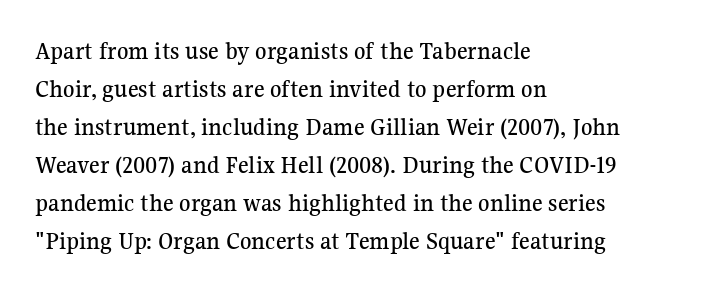
The image shows 26 px text type, upright; set left-aligned, normal line spacing (1.46x), normal letter spacing, not underlined.
